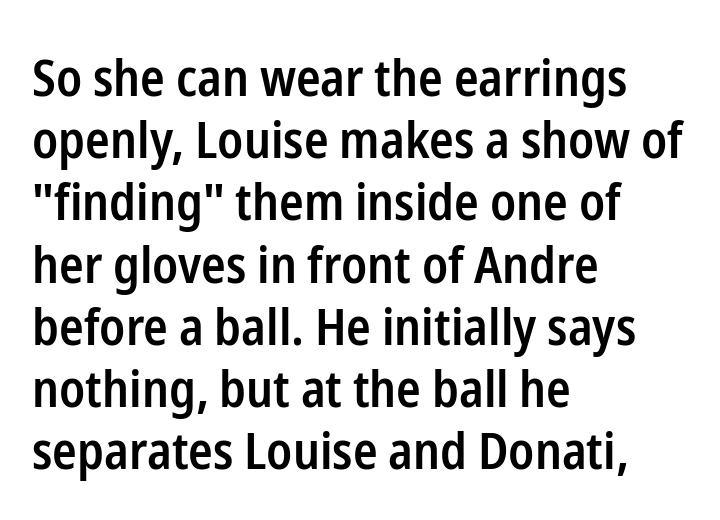
{"serif": "no", "italic": "no", "bold": "semi", "weight": "semibold", "width": "condensed", "stroke_contrast": "low", "x_height": "medium", "monospaced": "no", "underline": "no", "align": "left", "line_spacing_ratio": 1.22, "letter_spacing": "normal", "letter_spacing_em": 0.0, "glyph_px": 51}
